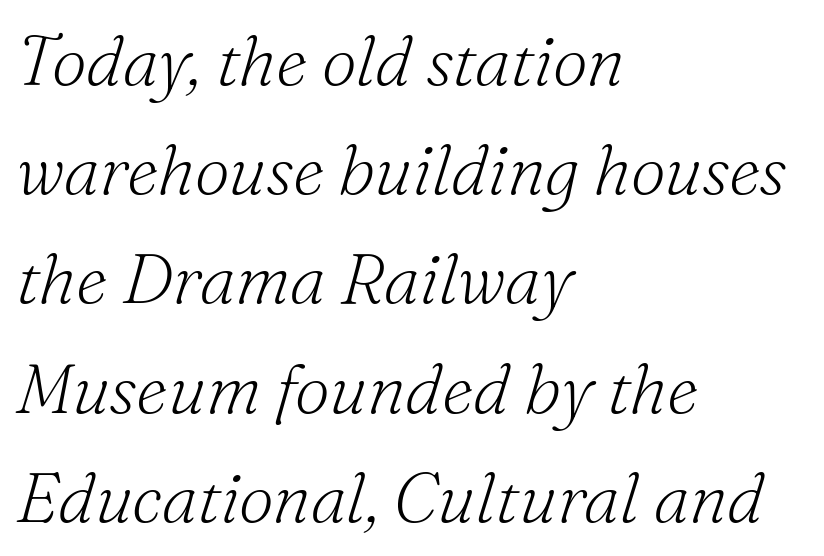
The image shows 70 px light serif type, italic (leaning right); set left-aligned, normal line spacing (1.56x), normal letter spacing, not underlined; medium stroke contrast and a small x-height.
